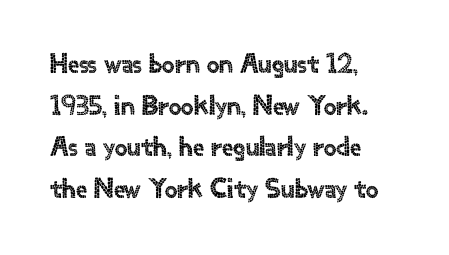
Q: Is the text italic (slanted)? A: No, it is upright.
Q: Is the typeface a serif or a sans-serif typeface? A: Sans-serif.
Q: Is the text underlined? A: No.
Q: How is the paragraph aligned? A: Left-aligned.
Q: Is the spacing between letters normal or unusually wide? A: Normal.
Q: Is the spacing between lines tight, normal or loose? A: Normal.
Q: Width (condensed, normal, or wide)? A: Normal.
Q: x-height? A: Small.
Q: Monospaced? A: No.
